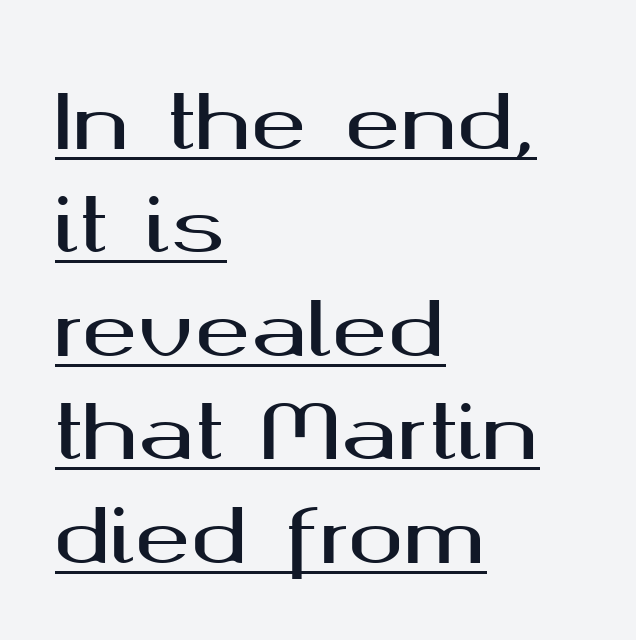
Does extra space separate the letters? No, they use regular spacing. The designer left line spacing at the default. Spacing verdict: proportional, widths tailored to each character. This sample carries an underscore along the baseline area. Compared with a centered layout, this one pins lines to the left instead.
